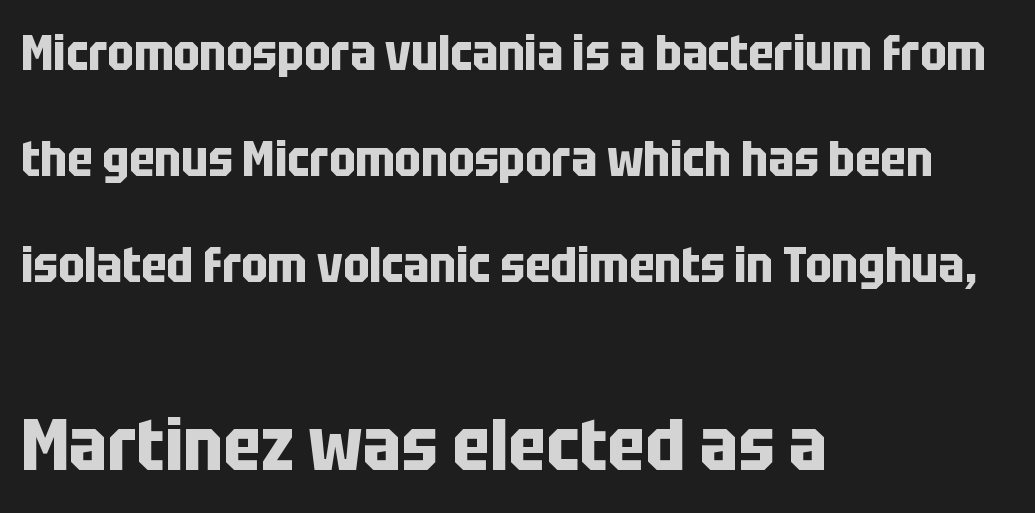
{"serif": "no", "italic": "no", "bold": "yes", "weight": "bold", "width": "condensed", "stroke_contrast": "low", "x_height": "large", "monospaced": "no", "underline": "no", "align": "left", "line_spacing": "loose", "line_spacing_ratio": 2.16, "letter_spacing": "normal", "letter_spacing_em": 0.0, "larger_block": "second", "size_ratio": 1.49, "glyph_px": 73}
